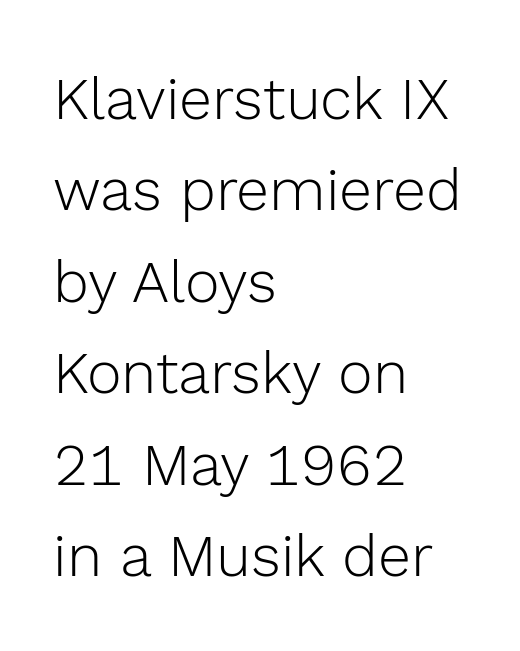
Every row of glyphs begins at an identical x-position on the left. Glyph-to-glyph distance matches everyday printed text. Proportional: the letters do not fall into vertical columns. The strip under each line holds only bare page. The lettering holds an erect, upright posture throughout. The letterforms sit at book weight or below.
